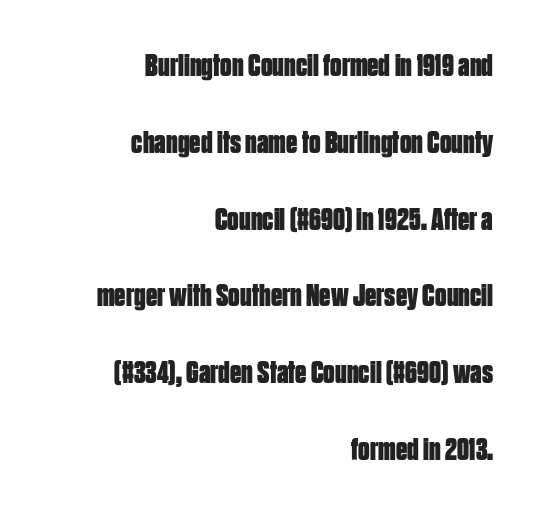
The image shows 32 px bold, condensed sans-serif type, upright; set right-aligned, loose line spacing (2.4x), normal letter spacing, not underlined; low stroke contrast and a large x-height.
